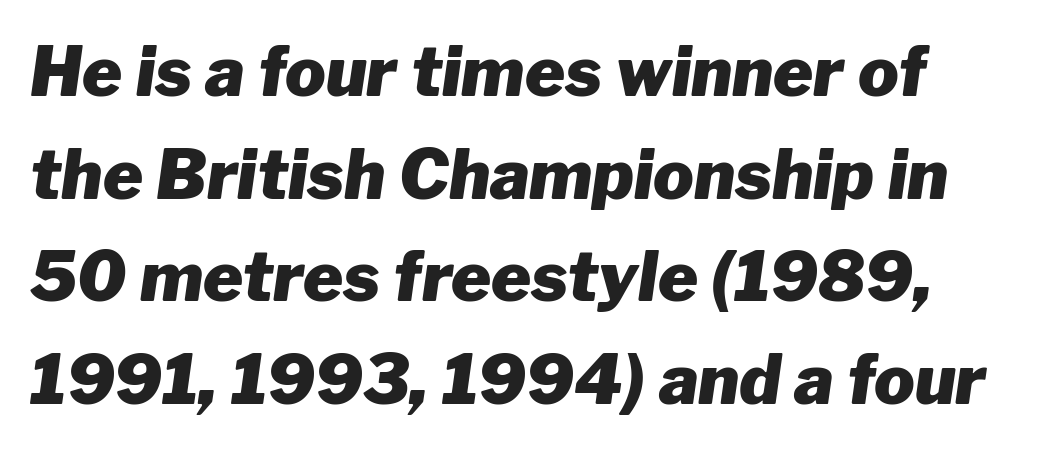
The image shows 68 px heavy type, italic (leaning right); set normal line spacing (1.51x), normal letter spacing, not underlined; low stroke contrast and a medium x-height.
